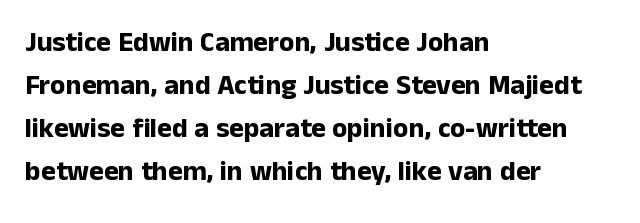
Each new line begins a customary step beneath the previous one. The rendering uses natural spacing where letterforms have individual widths. The axis of the letterforms is exactly vertical. The letters are bold, with thick, heavy strokes.
